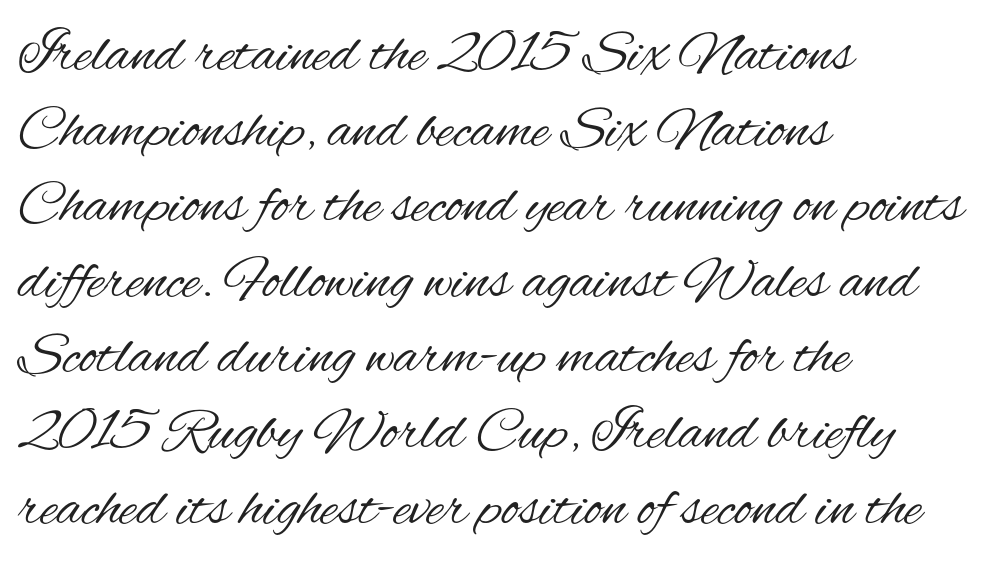
This sample has the flowing, uneven cadence of proportional lettering. The letterforms sit shoulder to shoulder at normal distance. Plain, unruled lines of type. The lines in this sample share a left origin and differ only in where they stop. The text was rendered using a sans face with plain stroke endings.
